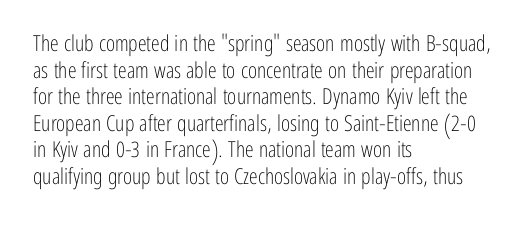
Q: Is the text bold? A: No.
Q: Is the text italic (slanted)? A: No, it is upright.
Q: Is the text underlined? A: No.
Q: How is the paragraph aligned? A: Left-aligned.
Q: Is the spacing between letters normal or unusually wide? A: Normal.
